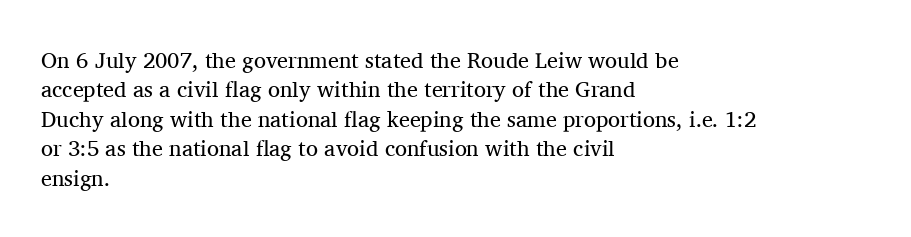
Bare-footed words on every line. Every stem runs plumb, perpendicular to the baseline. The typesetting does not lean heavy: it is not bold. Tracking value appears to be zero — textbook default spacing. The vertical gap from one line to the next is medium.
